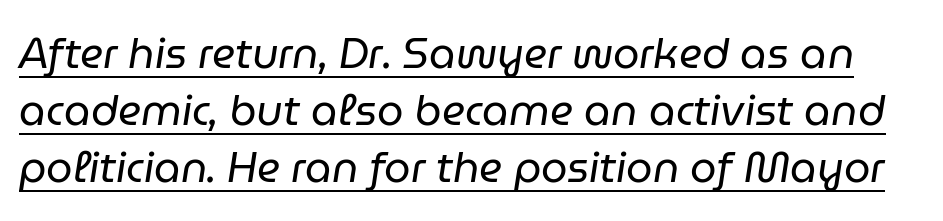
Q: Is the text bold? A: No.
Q: Is the text italic (slanted)? A: Yes, it leans right by about 9 degrees.
Q: Is the text underlined? A: Yes.
Q: Is the spacing between letters normal or unusually wide? A: Normal.
Q: Is the spacing between lines tight, normal or loose? A: Normal.
Q: Width (condensed, normal, or wide)? A: Normal.
Q: Stroke contrast? A: Low.
Q: x-height? A: Medium.
Q: Monospaced? A: No.
